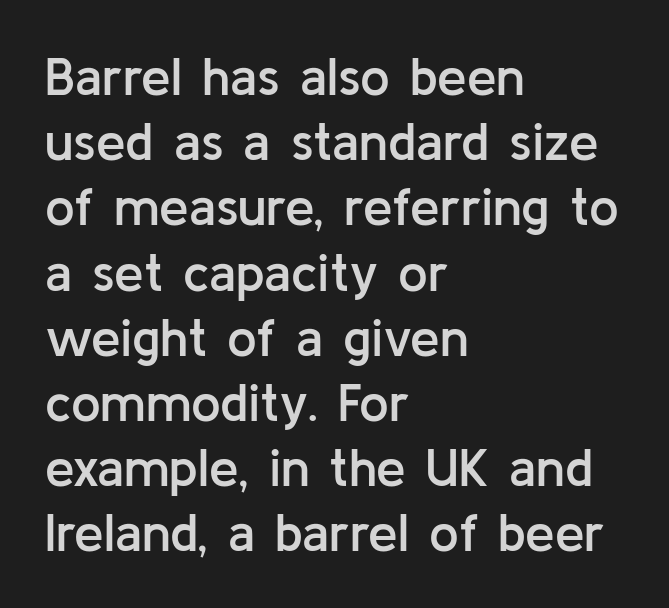
The image shows 53 px semibold sans-serif type, upright; set left-aligned, line spacing 1.23x, normal letter spacing, not underlined; low stroke contrast and a medium x-height.
